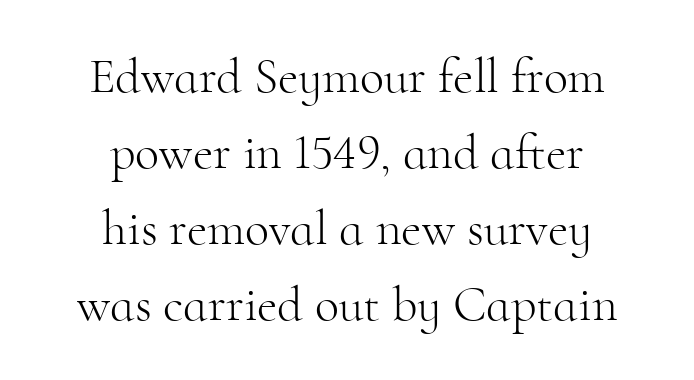
Q: Is the text bold? A: No.
Q: Is the text italic (slanted)? A: No, it is upright.
Q: Is the typeface a serif or a sans-serif typeface? A: Serif.
Q: Is the text underlined? A: No.
Q: How is the paragraph aligned? A: Centered.
Q: Is the spacing between letters normal or unusually wide? A: Normal.
Q: Is the spacing between lines tight, normal or loose? A: Normal.
Q: Width (condensed, normal, or wide)? A: Normal.
Q: Stroke contrast? A: High.
Q: x-height? A: Small.
Q: Monospaced? A: No.
